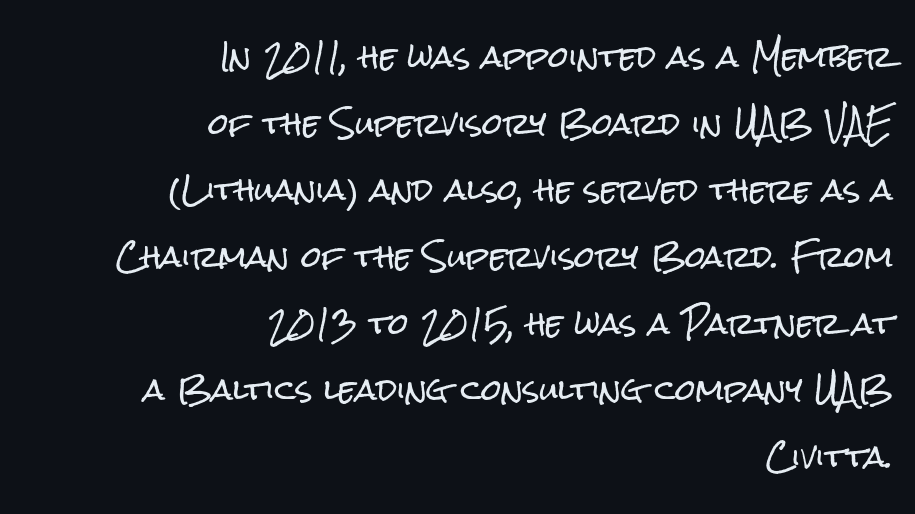
The image shows 29 px condensed sans-serif type, upright; set right-aligned, loose line spacing (2.3x), normal letter spacing, not underlined; low stroke contrast and a medium x-height.
